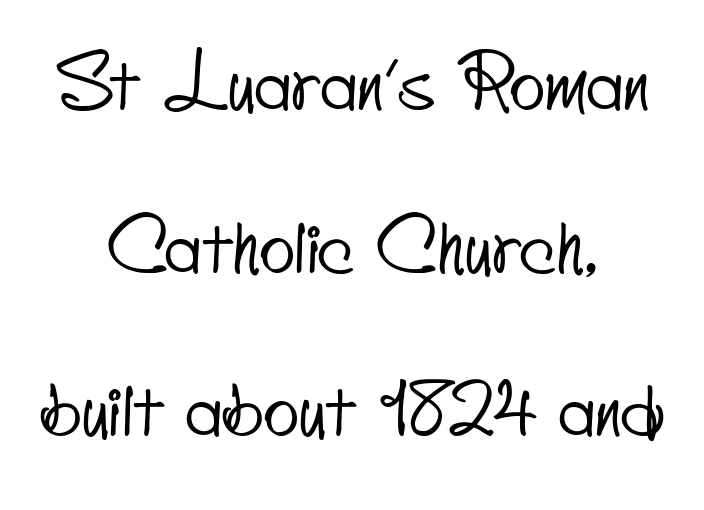
Q: Is the typeface a serif or a sans-serif typeface? A: Sans-serif.
Q: Is the text underlined? A: No.
Q: How is the paragraph aligned? A: Centered.
Q: Is the spacing between letters normal or unusually wide? A: Normal.
Q: Is the spacing between lines tight, normal or loose? A: Loose.
Q: Width (condensed, normal, or wide)? A: Condensed.
Q: Stroke contrast? A: Low.
Q: x-height? A: Small.
Q: Monospaced? A: No.
